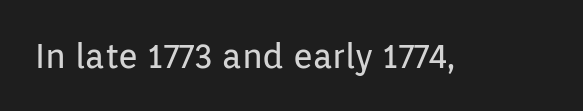
Q: Is the text bold? A: No.
Q: Is the text italic (slanted)? A: No, it is upright.
Q: Is the typeface a serif or a sans-serif typeface? A: Sans-serif.
Q: Is the text underlined? A: No.
Q: Is the spacing between letters normal or unusually wide? A: Normal.
Q: Width (condensed, normal, or wide)? A: Normal.
Q: Stroke contrast? A: Low.
Q: x-height? A: Medium.
Q: Monospaced? A: No.
